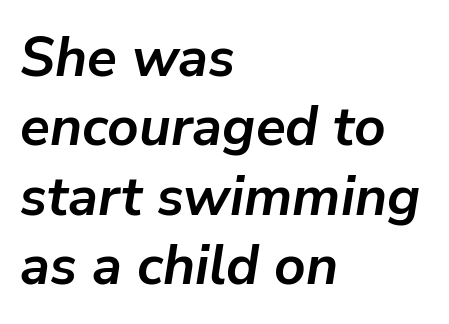
Q: Is the text bold? A: Yes.
Q: Is the text italic (slanted)? A: Yes, it leans right by about 9 degrees.
Q: Is the text underlined? A: No.
Q: How is the paragraph aligned? A: Left-aligned.
Q: Is the spacing between letters normal or unusually wide? A: Normal.
Q: Is the spacing between lines tight, normal or loose? A: Normal.
Q: Width (condensed, normal, or wide)? A: Normal.
Q: Stroke contrast? A: Low.
Q: x-height? A: Medium.
Q: Monospaced? A: No.
